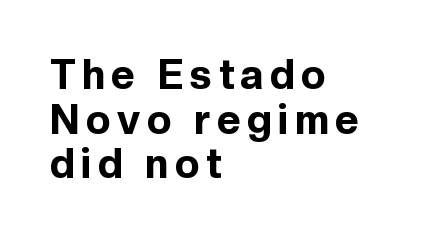
This sample is left-justified, so line endings fall wherever the words run out. The passage shown stacks its lines with hardly any gap. Compared with an ordinary text face, these strokes are far heavier — a full bold. The area under the type is left untouched. A typesetter would call this proportional, since set widths differ per character. In terms of posture, this sample is upright.
